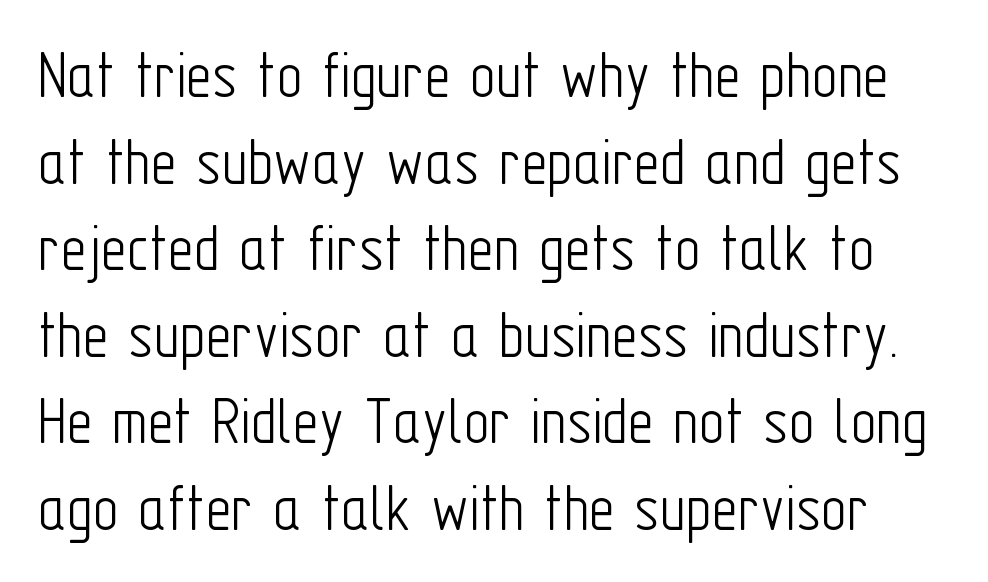
Q: Is the text bold? A: No.
Q: Is the text italic (slanted)? A: No, it is upright.
Q: Is the typeface a serif or a sans-serif typeface? A: Sans-serif.
Q: Is the text underlined? A: No.
Q: Is the spacing between letters normal or unusually wide? A: Normal.
Q: Width (condensed, normal, or wide)? A: Condensed.
Q: Stroke contrast? A: Low.
Q: x-height? A: Medium.
Q: Monospaced? A: No.
